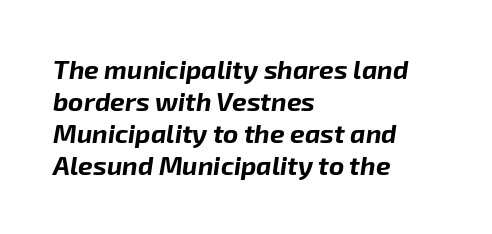
Q: Is the text bold? A: Yes.
Q: Is the text italic (slanted)? A: Yes, it leans right by about 8 degrees.
Q: Is the text underlined? A: No.
Q: How is the paragraph aligned? A: Left-aligned.
Q: Is the spacing between letters normal or unusually wide? A: Normal.
